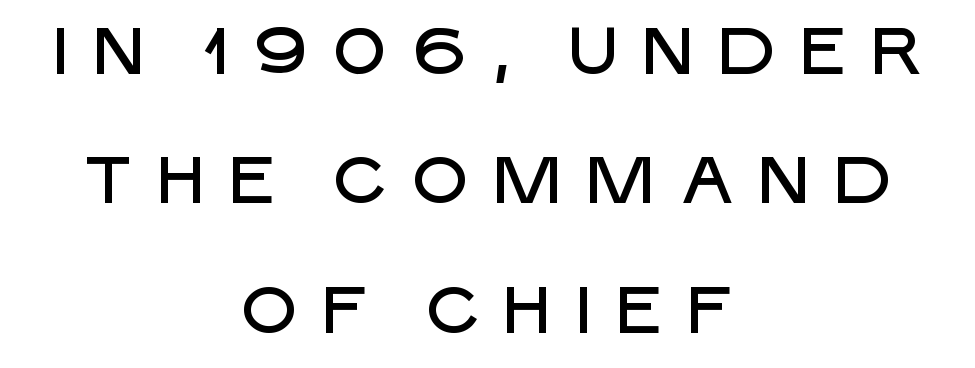
Q: Is the text italic (slanted)? A: No, it is upright.
Q: Is the typeface a serif or a sans-serif typeface? A: Sans-serif.
Q: Is the text underlined? A: No.
Q: How is the paragraph aligned? A: Centered.
Q: Is the spacing between letters normal or unusually wide? A: Unusually wide.
Q: Is the spacing between lines tight, normal or loose? A: Loose.
Q: Width (condensed, normal, or wide)? A: Normal.
Q: Stroke contrast? A: Low.
Q: x-height? A: Large.
Q: Monospaced? A: No.
